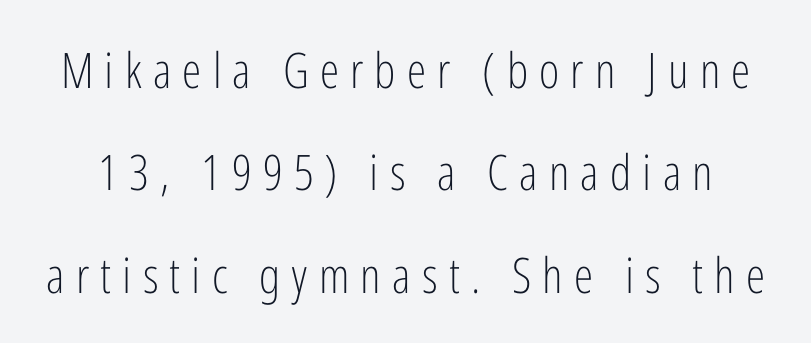
Q: Is the text bold? A: No.
Q: Is the text italic (slanted)? A: No, it is upright.
Q: Is the typeface a serif or a sans-serif typeface? A: Sans-serif.
Q: Is the text underlined? A: No.
Q: Is the spacing between letters normal or unusually wide? A: Unusually wide.
Q: Is the spacing between lines tight, normal or loose? A: Loose.
Q: Width (condensed, normal, or wide)? A: Condensed.
Q: Stroke contrast? A: Low.
Q: x-height? A: Medium.
Q: Monospaced? A: No.
